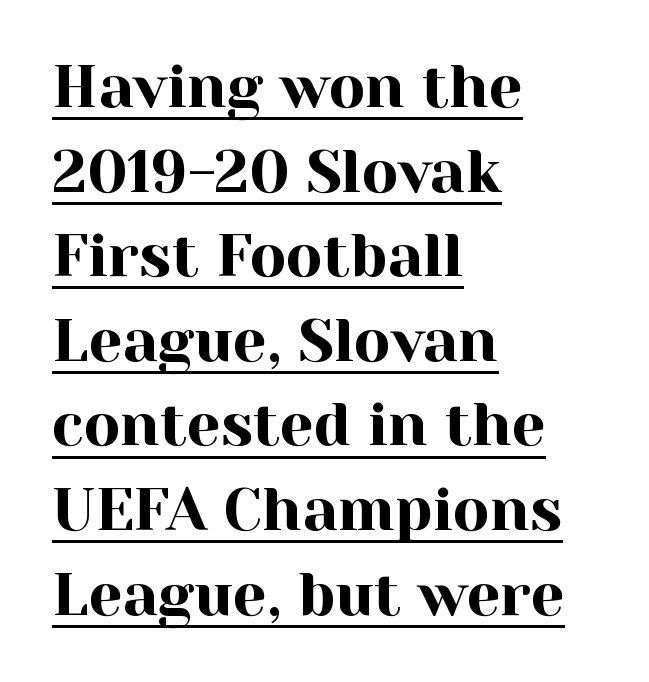
The image shows 60 px serif type, upright; set left-aligned, normal line spacing (1.41x), normal letter spacing, underlined; a medium x-height.
